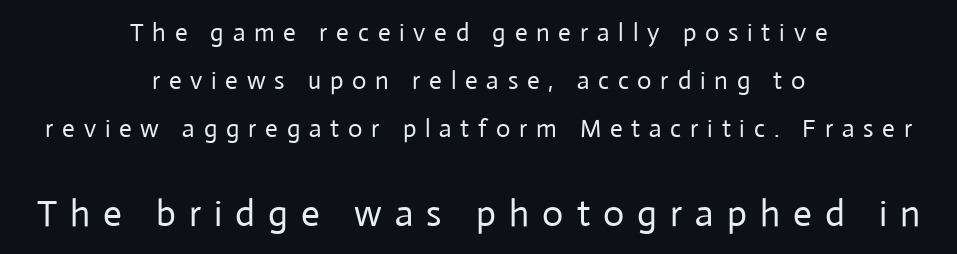
This rendering uses center alignment, leaving both contours irregular but symmetric. To sum up the face: it is a sans, with no serifs. Plain, unruled lines of type. The line texture is sparse and dotted thanks to wide tracking. These lines were composed using upright roman letters.
